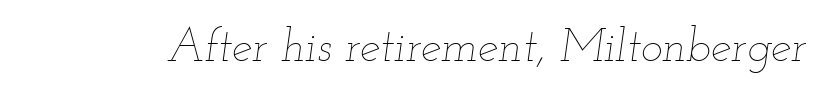
The image shows 46 px thin, wide type, italic (leaning right); set normal letter spacing, not underlined; low stroke contrast and a small x-height.
